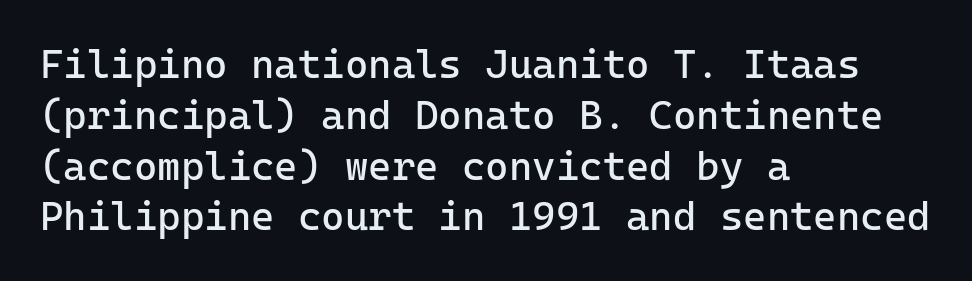
Q: Is the text bold? A: No.
Q: Is the text italic (slanted)? A: No, it is upright.
Q: Is the typeface a serif or a sans-serif typeface? A: Sans-serif.
Q: Is the text underlined? A: No.
Q: How is the paragraph aligned? A: Left-aligned.
Q: Is the spacing between letters normal or unusually wide? A: Normal.
Q: Is the spacing between lines tight, normal or loose? A: Normal.
Q: Width (condensed, normal, or wide)? A: Normal.
Q: Stroke contrast? A: Low.
Q: x-height? A: Medium.
Q: Monospaced? A: Yes.
